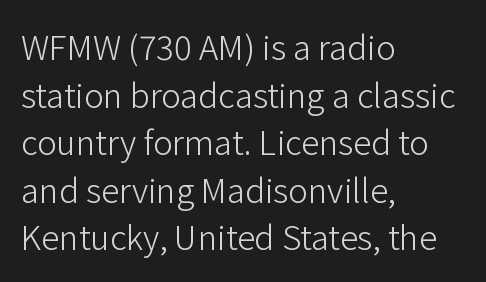
{"serif": "no", "italic": "no", "bold": "no", "weight": "light", "width": "normal", "stroke_contrast": "low", "x_height": "medium", "monospaced": "no", "underline": "no", "align": "left", "line_spacing": "normal", "line_spacing_ratio": 1.44, "letter_spacing": "normal", "letter_spacing_em": 0.0, "glyph_px": 33}
